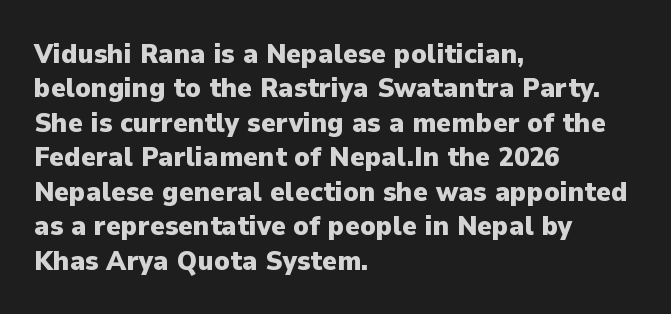
Q: Is the text bold? A: Yes.
Q: Is the text italic (slanted)? A: No, it is upright.
Q: Is the typeface a serif or a sans-serif typeface? A: Sans-serif.
Q: Is the text underlined? A: No.
Q: How is the paragraph aligned? A: Left-aligned.
Q: Is the spacing between letters normal or unusually wide? A: Normal.
Q: Width (condensed, normal, or wide)? A: Normal.
Q: Stroke contrast? A: Low.
Q: x-height? A: Medium.
Q: Monospaced? A: No.
